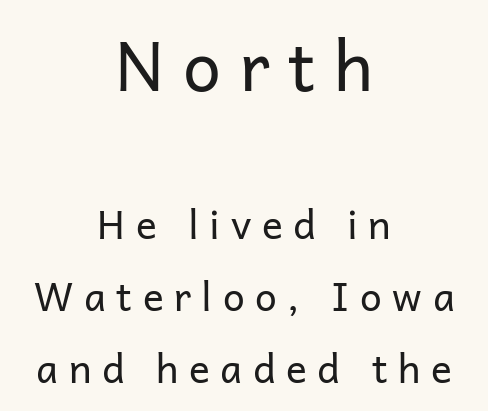
Q: Is the text bold? A: No.
Q: Is the text italic (slanted)? A: No, it is upright.
Q: Is the typeface a serif or a sans-serif typeface? A: Sans-serif.
Q: Is the text underlined? A: No.
Q: How is the paragraph aligned? A: Centered.
Q: Is the spacing between letters normal or unusually wide? A: Unusually wide.
Q: Which block of text is set in a larger size, the first (top) or the second (bottom)? A: The first (top) one.
Q: Width (condensed, normal, or wide)? A: Normal.
Q: Stroke contrast? A: Low.
Q: x-height? A: Medium.
Q: Monospaced? A: No.
